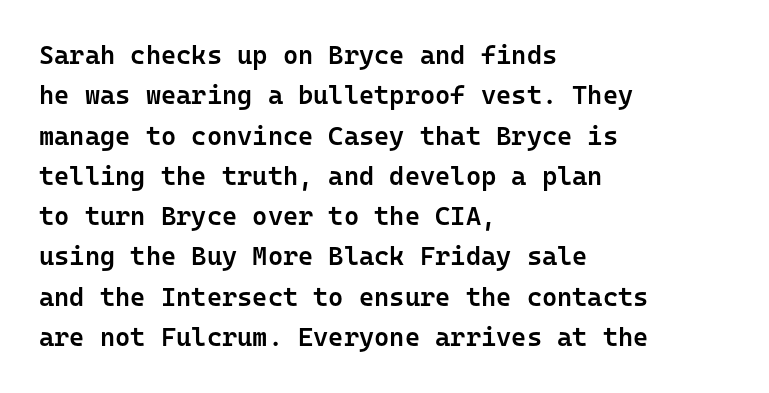
Posture: vertical. No word sits above an underline. Its strokes are somewhat broadened, the hallmark of semibold type. How are the letters spaced? Ordinarily, with no added tracking.
